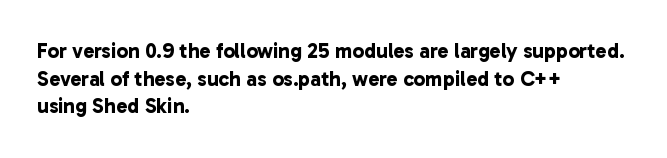
The image shows 21 px bold type; set left-aligned, normal line spacing (1.31x), normal letter spacing, not underlined.
